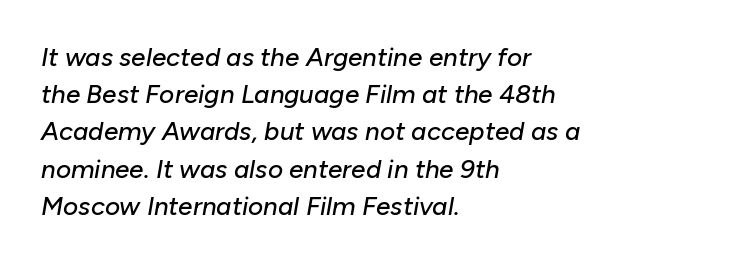
Q: Is the text italic (slanted)? A: Yes, it leans right by about 10 degrees.
Q: Is the text underlined? A: No.
Q: How is the paragraph aligned? A: Left-aligned.
Q: Is the spacing between letters normal or unusually wide? A: Normal.
Q: Is the spacing between lines tight, normal or loose? A: Normal.
